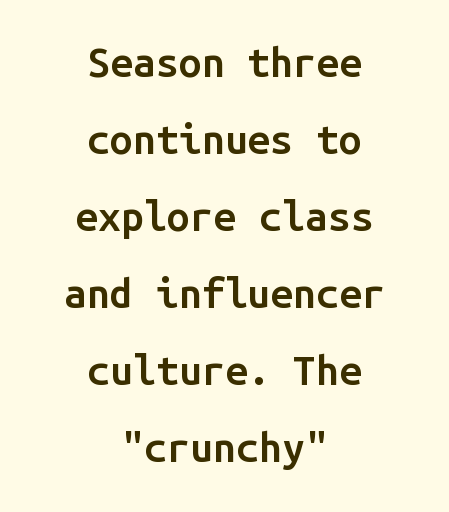
{"serif": "no", "italic": "no", "bold": "semi", "weight": "semibold", "width": "normal", "stroke_contrast": "low", "x_height": "medium", "monospaced": "yes", "underline": "no", "align": "center", "line_spacing_ratio": 1.88, "letter_spacing": "normal", "letter_spacing_em": 0.0, "glyph_px": 41}
